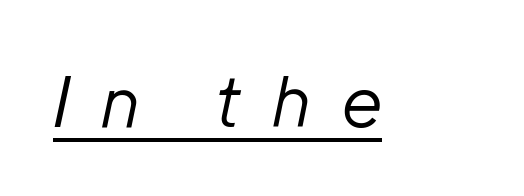
Q: Is the text bold? A: No.
Q: Is the text italic (slanted)? A: Yes, it leans right by about 12 degrees.
Q: Is the text underlined? A: Yes.
Q: Is the spacing between letters normal or unusually wide? A: Unusually wide.
Q: Width (condensed, normal, or wide)? A: Normal.
Q: Stroke contrast? A: Low.
Q: x-height? A: Medium.
Q: Monospaced? A: No.
